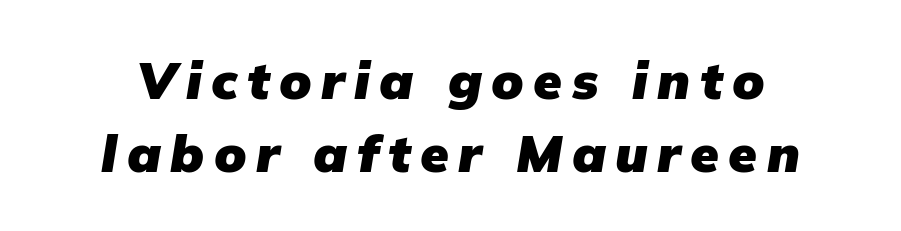
The image shows 52 px heavy type, italic (leaning right); set normal line spacing (1.4x), not underlined; low stroke contrast and a medium x-height.
